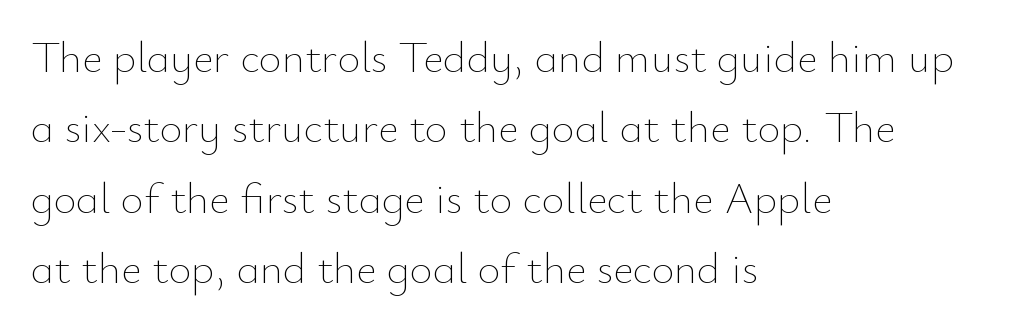
Think of a printed novel: that variable character pitch is what you see here. The foot of each line stays bare and open. Does the copy run flush right? No — it runs flush left. Weight: not bold — regular or lighter. Reading down the column, the eye jumps a familiar distance to each next line.
